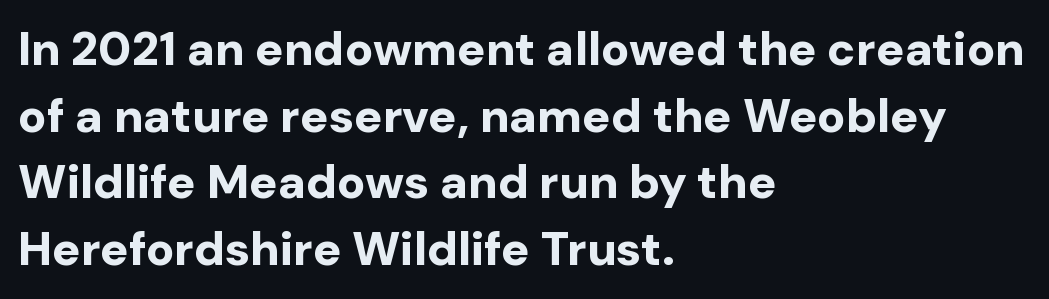
{"serif": "no", "italic": "no", "bold": "yes", "weight": "bold", "width": "normal", "stroke_contrast": "low", "x_height": "medium", "monospaced": "no", "underline": "no", "align": "left", "line_spacing": "normal", "line_spacing_ratio": 1.42, "letter_spacing": "normal", "letter_spacing_em": 0.0, "glyph_px": 47}
